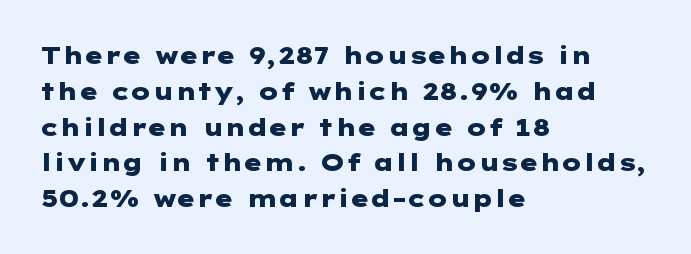
{"italic": "no", "bold": "yes", "underline": "no", "align": "left", "line_spacing": "normal", "line_spacing_ratio": 1.49, "letter_spacing": "normal", "letter_spacing_em": 0.0, "glyph_px": 24}
